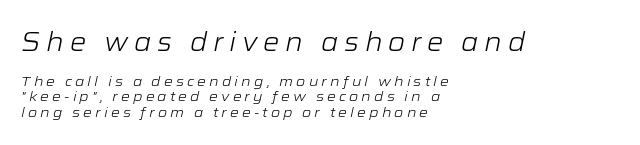
{"italic": "yes", "lean": "right", "slant_degrees": 12, "bold": "no", "underline": "no", "align": "left", "line_spacing": "tight", "line_spacing_ratio": 1.09, "letter_spacing": "wide", "letter_spacing_em": 0.22, "larger_block": "first", "size_ratio": 1.86, "glyph_px": 26}
